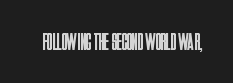
Only glyphs here, with clear space below each row. Notice how the stems are strictly vertical — no italics here. Between one letter and the next there's only the usual sliver of space. Is this a heavy cut? Hardly; it is regular or lighter.
